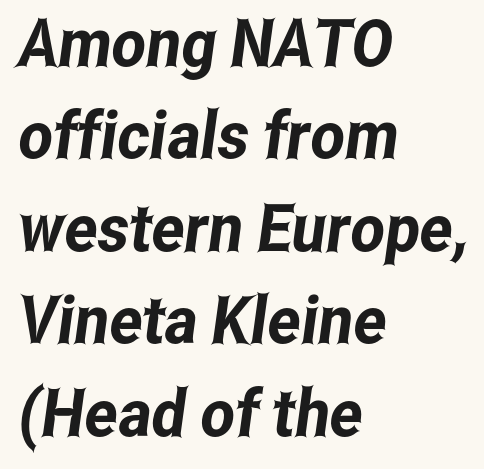
Each letter keeps its own natural width here, so spacing adapts to shape. Short and long lines alike share a common starting point at left. The characters display no serif detailing; their extremities are plain. Letter spacing: default. The rows are spaced the way most documents space them. The foot of each line stays bare and open.
